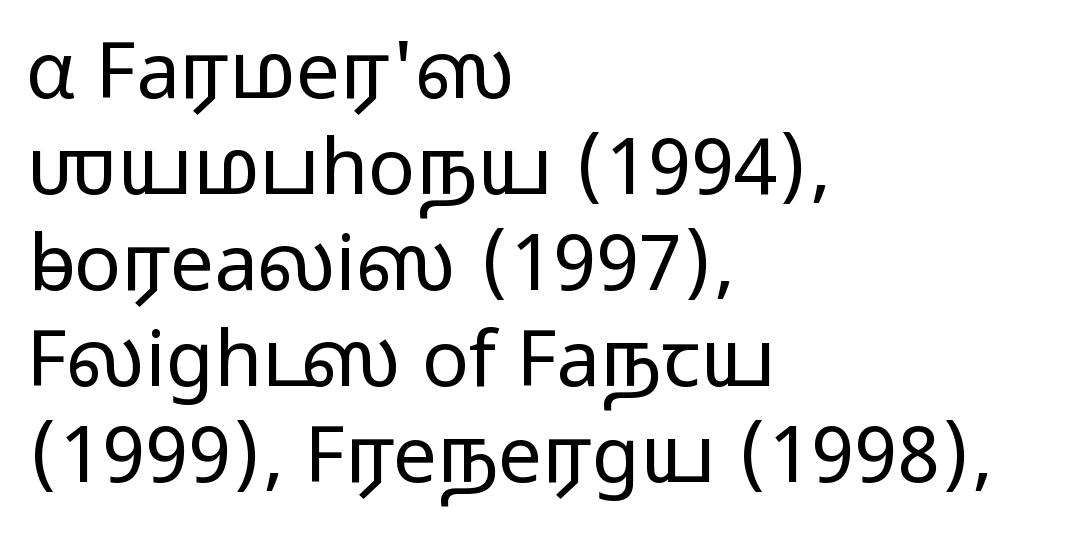
Q: Is the text bold? A: No.
Q: Is the text italic (slanted)? A: No, it is upright.
Q: Is the typeface a serif or a sans-serif typeface? A: Sans-serif.
Q: Is the text underlined? A: No.
Q: How is the paragraph aligned? A: Left-aligned.
Q: Is the spacing between letters normal or unusually wide? A: Normal.
Q: Width (condensed, normal, or wide)? A: Wide.
Q: Stroke contrast? A: Low.
Q: x-height? A: Medium.
Q: Monospaced? A: No.
